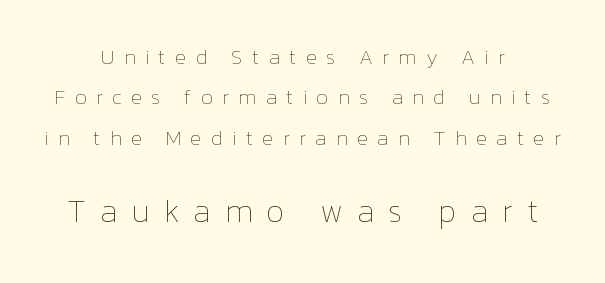
Q: Is the text bold? A: No.
Q: Is the text italic (slanted)? A: No, it is upright.
Q: Is the text underlined? A: No.
Q: How is the paragraph aligned? A: Centered.
Q: Is the spacing between letters normal or unusually wide? A: Unusually wide.
Q: Is the spacing between lines tight, normal or loose? A: Loose.
Q: Which block of text is set in a larger size, the first (top) or the second (bottom)? A: The second (bottom) one.
Q: Width (condensed, normal, or wide)? A: Normal.
Q: Stroke contrast? A: Low.
Q: x-height? A: Medium.
Q: Monospaced? A: No.
